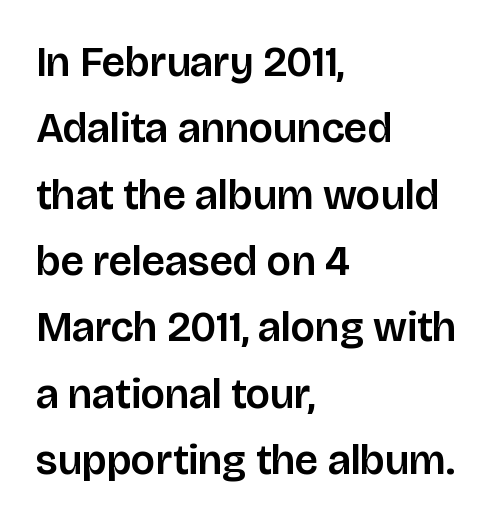
{"serif": "no", "italic": "no", "width": "normal", "stroke_contrast": "low", "x_height": "large", "monospaced": "no", "underline": "no", "align": "left", "line_spacing": "normal", "line_spacing_ratio": 1.58, "letter_spacing": "normal", "letter_spacing_em": 0.0, "glyph_px": 42}
